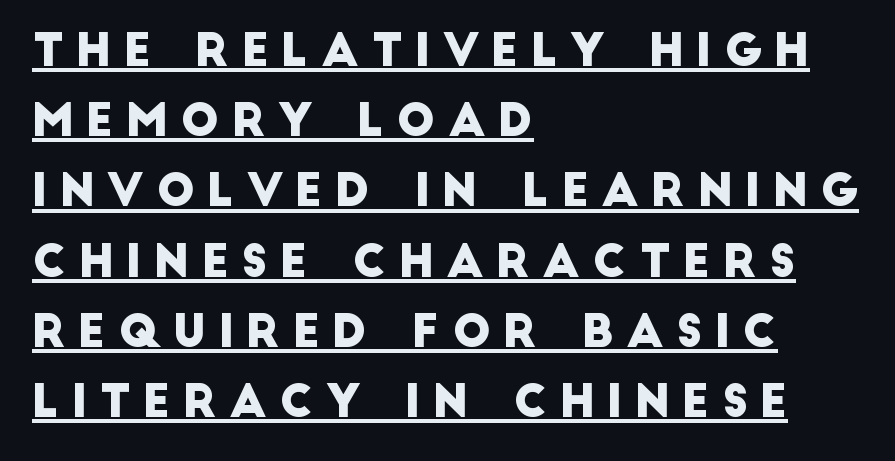
Q: Is the typeface a serif or a sans-serif typeface? A: Sans-serif.
Q: Is the text underlined? A: Yes.
Q: How is the paragraph aligned? A: Left-aligned.
Q: Is the spacing between letters normal or unusually wide? A: Unusually wide.
Q: Is the spacing between lines tight, normal or loose? A: Normal.
Q: Width (condensed, normal, or wide)? A: Normal.
Q: Stroke contrast? A: Low.
Q: x-height? A: Large.
Q: Monospaced? A: No.
